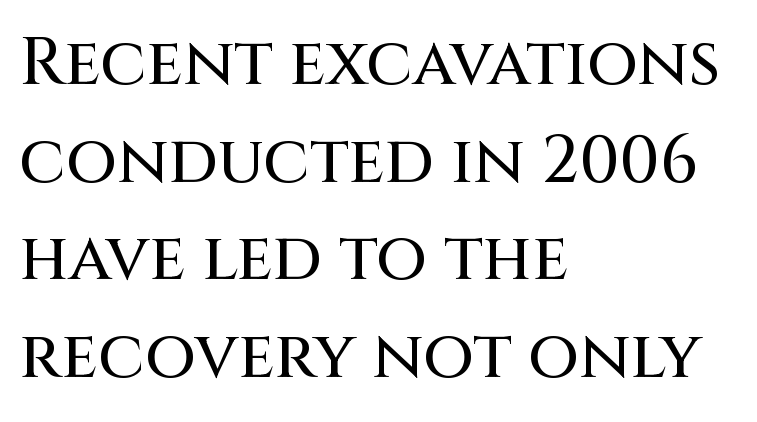
Q: Is the text italic (slanted)? A: No, it is upright.
Q: Is the typeface a serif or a sans-serif typeface? A: Sans-serif.
Q: Is the text underlined? A: No.
Q: How is the paragraph aligned? A: Left-aligned.
Q: Is the spacing between letters normal or unusually wide? A: Normal.
Q: Is the spacing between lines tight, normal or loose? A: Normal.
Q: Width (condensed, normal, or wide)? A: Normal.
Q: Stroke contrast? A: Medium.
Q: x-height? A: Large.
Q: Monospaced? A: No.
